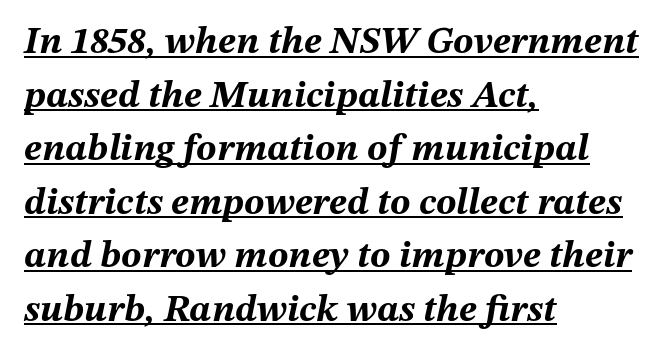
{"italic": "yes", "lean": "right", "slant_degrees": 12, "bold": "yes", "weight": "bold", "width": "normal", "stroke_contrast": "medium", "x_height": "medium", "monospaced": "no", "underline": "yes", "align": "left", "line_spacing": "normal", "line_spacing_ratio": 1.41, "letter_spacing": "normal", "letter_spacing_em": 0.0, "glyph_px": 38}
